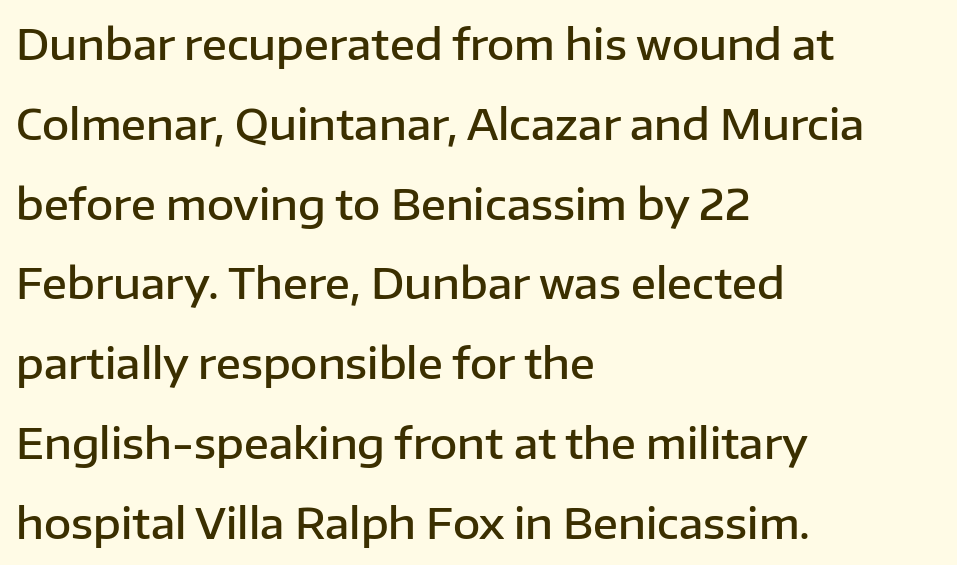
Q: Is the text bold? A: Semi-bold.
Q: Is the text italic (slanted)? A: No, it is upright.
Q: Is the typeface a serif or a sans-serif typeface? A: Sans-serif.
Q: Is the text underlined? A: No.
Q: How is the paragraph aligned? A: Left-aligned.
Q: Is the spacing between letters normal or unusually wide? A: Normal.
Q: Is the spacing between lines tight, normal or loose? A: Loose.
Q: Width (condensed, normal, or wide)? A: Normal.
Q: Stroke contrast? A: Low.
Q: x-height? A: Medium.
Q: Monospaced? A: No.
